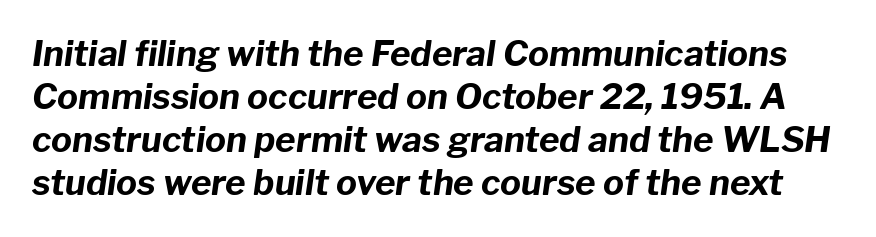
The image shows 35 px bold type, italic (leaning right); set line spacing 1.23x, normal letter spacing, not underlined; low stroke contrast and a medium x-height.
